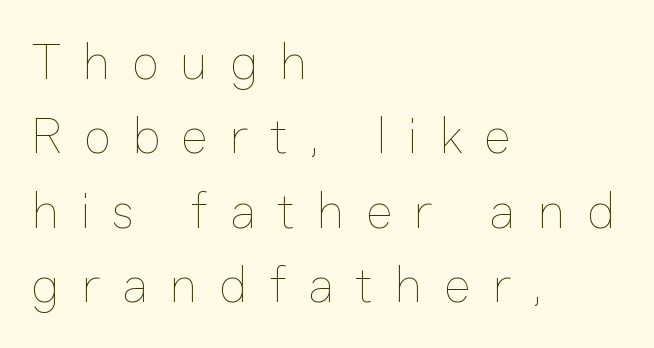
{"italic": "no", "bold": "no", "weight": "thin", "width": "normal", "stroke_contrast": "low", "x_height": "medium", "monospaced": "no", "underline": "no", "align": "left", "line_spacing": "normal", "line_spacing_ratio": 1.46, "letter_spacing": "wide", "letter_spacing_em": 0.42, "glyph_px": 51}
